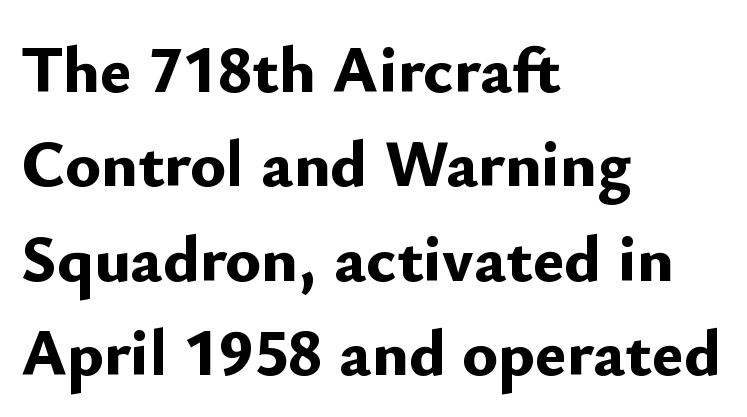
{"serif": "no", "italic": "no", "bold": "yes", "weight": "bold", "width": "normal", "stroke_contrast": "low", "x_height": "small", "monospaced": "no", "underline": "no", "align": "left", "line_spacing": "normal", "line_spacing_ratio": 1.41, "letter_spacing": "normal", "letter_spacing_em": 0.0, "glyph_px": 67}
